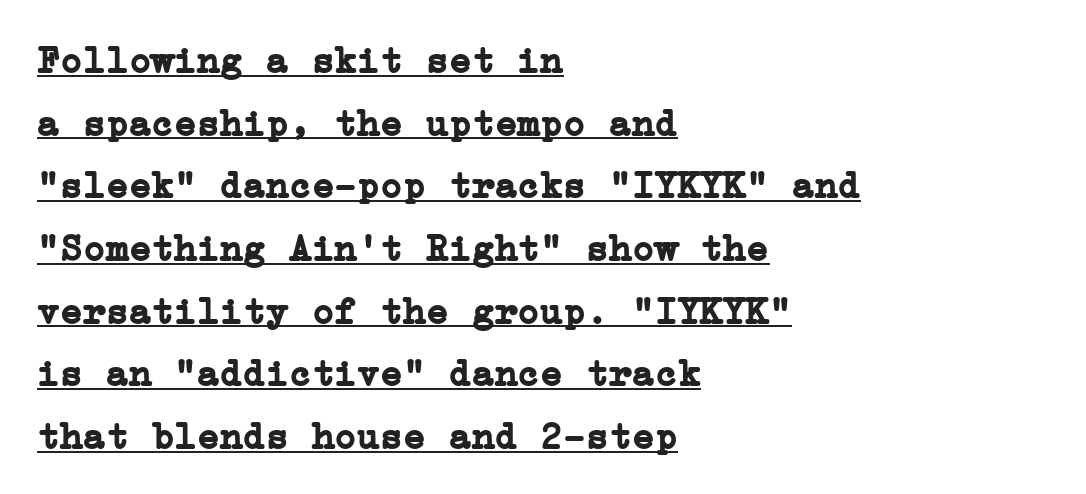
Q: Is the text bold? A: Yes.
Q: Is the text italic (slanted)? A: No, it is upright.
Q: Is the typeface a serif or a sans-serif typeface? A: Serif.
Q: Is the text underlined? A: Yes.
Q: How is the paragraph aligned? A: Left-aligned.
Q: Is the spacing between letters normal or unusually wide? A: Normal.
Q: Is the spacing between lines tight, normal or loose? A: Normal.
Q: Width (condensed, normal, or wide)? A: Normal.
Q: Stroke contrast? A: Low.
Q: x-height? A: Medium.
